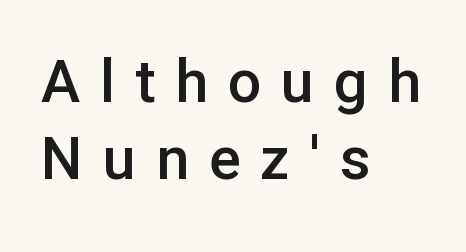
The image shows 59 px semibold sans-serif type, upright; set left-aligned, normal line spacing (1.3x), unusually wide letter spacing (+0.34 em), not underlined; low stroke contrast and a medium x-height.
